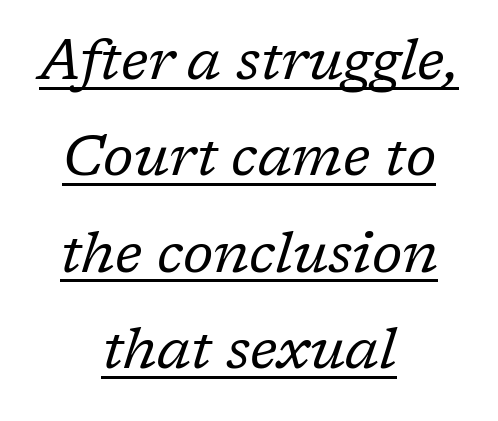
Each new line begins a customary step beneath the previous one. These lines stack symmetrically, like a column narrowing and widening about its center. The face used here appears with an underline applied. Note: serifs present on the glyphs. This is not heavy type; no bold has been used. Notice how the stems are inclined rather than vertical — that's the hallmark of italics.
